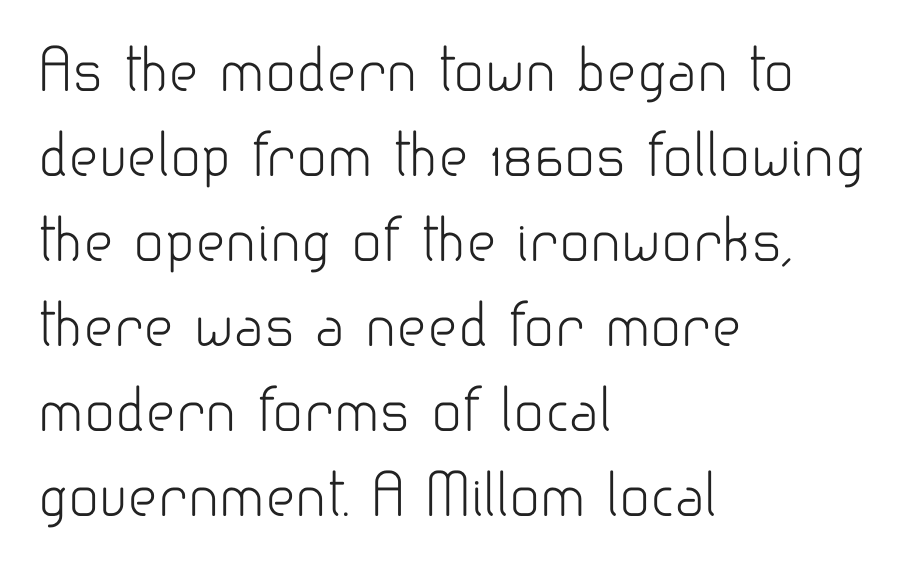
A bare baseline throughout the passage. No heavy texture on the line: the type isn't bold. Rendered with straight, roman letterforms. Reading down the column, the eye jumps a familiar distance to each next line. The passage shown has conventional tracking throughout. Which margin do the lines hug? The left one — the right edge is uneven.
